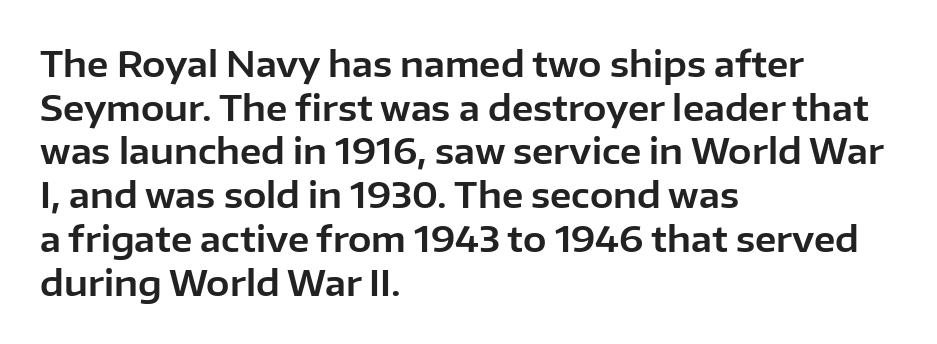
{"serif": "no", "italic": "no", "width": "normal", "stroke_contrast": "low", "x_height": "medium", "monospaced": "no", "underline": "no", "align": "left", "line_spacing": "normal", "line_spacing_ratio": 1.25, "letter_spacing": "normal", "letter_spacing_em": 0.0, "glyph_px": 35}
